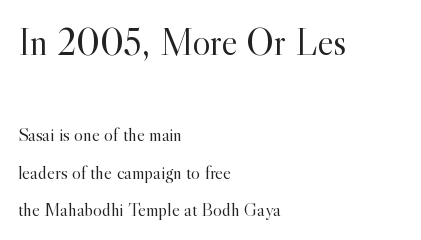
Larger block? The one above; the one below is distinctly smaller. Is this a fixed-width face? No — the glyphs have proportional, varying widths. This is roman type, the default non-slanted kind. Reading down the column, the eye jumps a long way to each next line. The characters are drawn with everyday or finer stroke widths.
